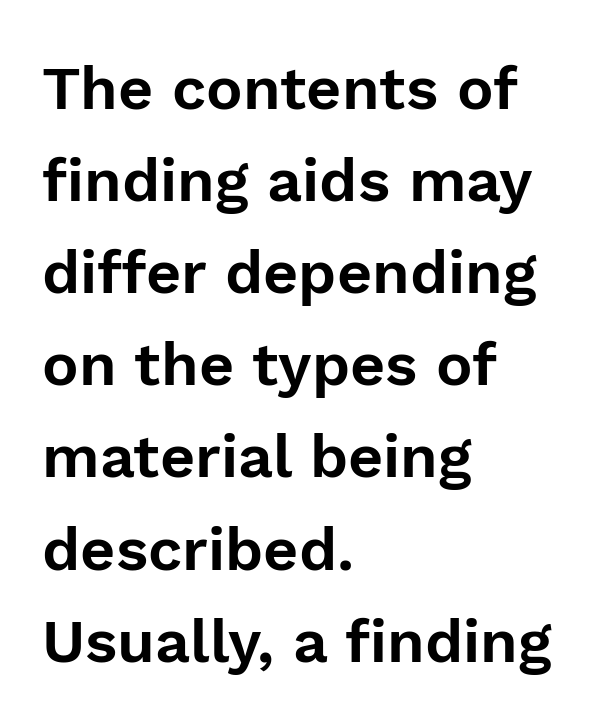
{"serif": "no", "italic": "no", "width": "normal", "stroke_contrast": "low", "x_height": "medium", "monospaced": "no", "underline": "no", "align": "left", "line_spacing": "normal", "line_spacing_ratio": 1.51, "letter_spacing": "normal", "letter_spacing_em": 0.0, "glyph_px": 61}
